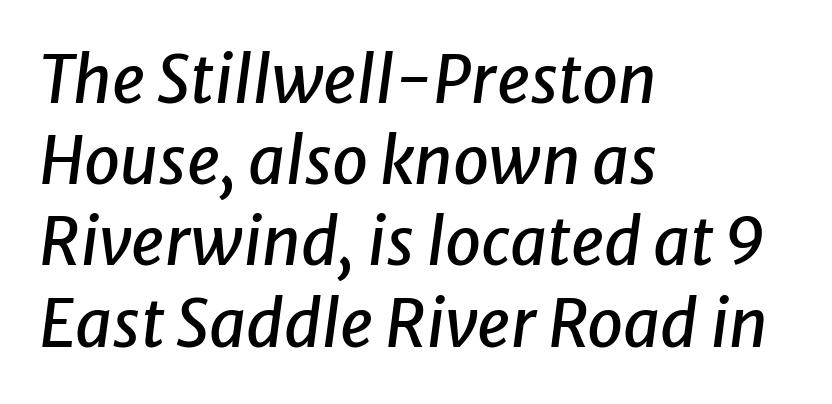
The image shows 65 px text type, italic (leaning right); set left-aligned, normal line spacing (1.25x), normal letter spacing, not underlined; low stroke contrast and a medium x-height.
